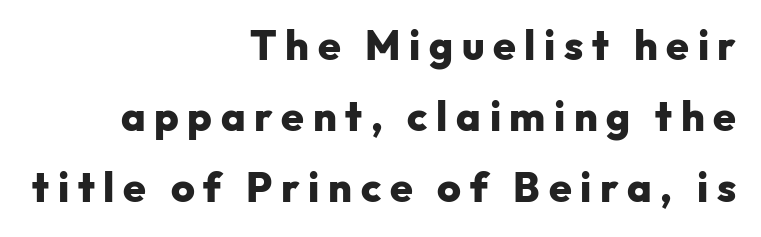
A typesetter would call this heavily tracked-out type. Nope, not italic — everything's standing straight. Every row of glyphs terminates at an identical x-position on the right. You'd pick this weight for a headline — it's a proper bold. The area under the type is left untouched.
